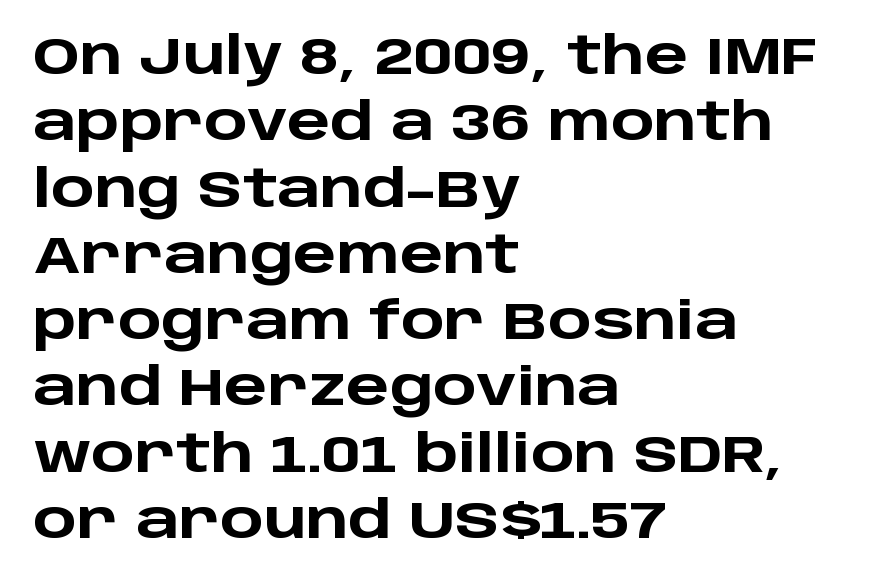
The image shows 51 px heavy, wide sans-serif type, upright; set left-aligned, normal line spacing (1.3x), normal letter spacing, not underlined; low stroke contrast and a large x-height.
